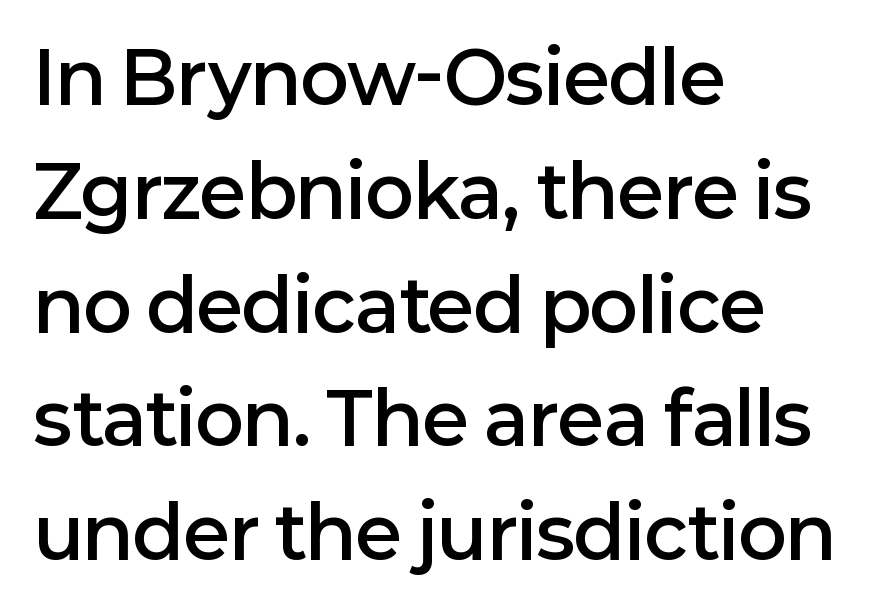
Q: Is the text bold? A: Semi-bold.
Q: Is the text italic (slanted)? A: No, it is upright.
Q: Is the typeface a serif or a sans-serif typeface? A: Sans-serif.
Q: Is the text underlined? A: No.
Q: How is the paragraph aligned? A: Left-aligned.
Q: Is the spacing between letters normal or unusually wide? A: Normal.
Q: Is the spacing between lines tight, normal or loose? A: Normal.
Q: Width (condensed, normal, or wide)? A: Normal.
Q: Stroke contrast? A: Low.
Q: x-height? A: Medium.
Q: Monospaced? A: No.
